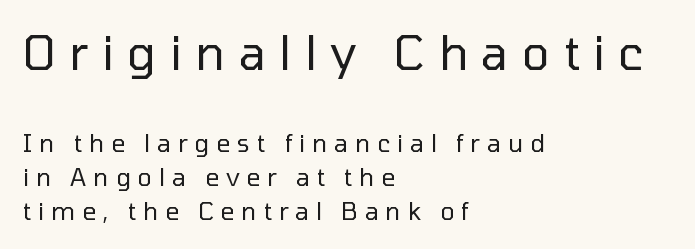
The image shows 47 px regular-weight sans-serif type, upright; set left-aligned, normal line spacing (1.43x), unusually wide letter spacing (+0.29 em), not underlined; the first (top) block is 1.96x larger; low stroke contrast and a medium x-height.
